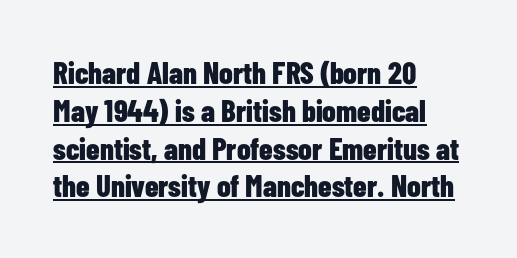
{"serif": "no", "italic": "no", "bold": "yes", "weight": "bold", "width": "condensed", "stroke_contrast": "low", "x_height": "medium", "monospaced": "no", "underline": "yes", "align": "left", "line_spacing_ratio": 1.22, "letter_spacing": "normal", "letter_spacing_em": 0.0, "glyph_px": 31}
